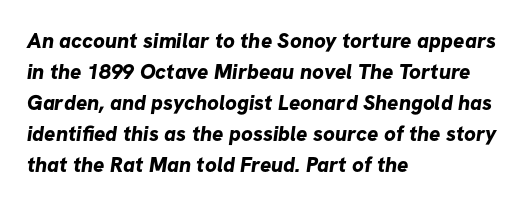
The space beneath each line is pristine and unruled. Words appear dense and cohesive because spacing is normal. Caption: bold face, heavy strokes. Notice how descenders clear the ascenders below comfortably — that's standard leading. Is the block centered? No — it sits flush against the left margin.
